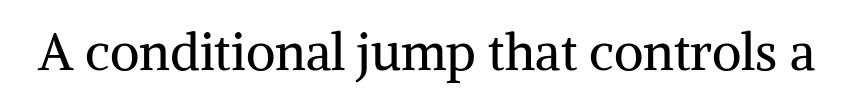
The image shows 51 px regular-weight serif type, upright; set normal letter spacing, not underlined; medium stroke contrast and a medium x-height.
